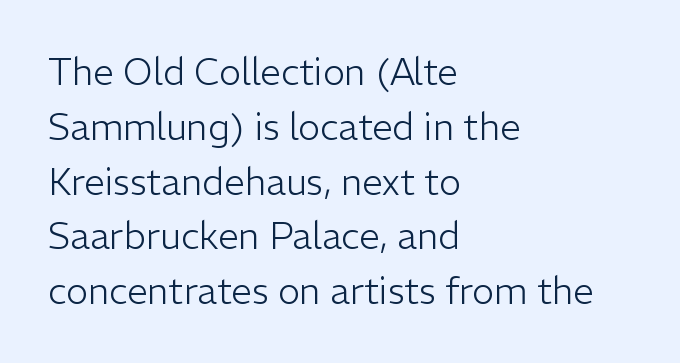
Q: Is the text bold? A: No.
Q: Is the text italic (slanted)? A: No, it is upright.
Q: Is the typeface a serif or a sans-serif typeface? A: Sans-serif.
Q: Is the text underlined? A: No.
Q: How is the paragraph aligned? A: Left-aligned.
Q: Is the spacing between letters normal or unusually wide? A: Normal.
Q: Is the spacing between lines tight, normal or loose? A: Normal.
Q: Width (condensed, normal, or wide)? A: Normal.
Q: Stroke contrast? A: Low.
Q: x-height? A: Medium.
Q: Monospaced? A: No.
